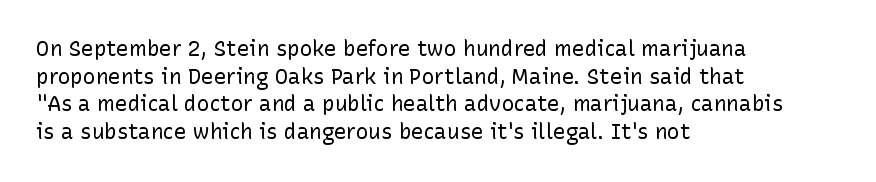
Q: Is the text bold? A: No.
Q: Is the text italic (slanted)? A: No, it is upright.
Q: Is the text underlined? A: No.
Q: How is the paragraph aligned? A: Left-aligned.
Q: Is the spacing between letters normal or unusually wide? A: Normal.
Q: Is the spacing between lines tight, normal or loose? A: Normal.
